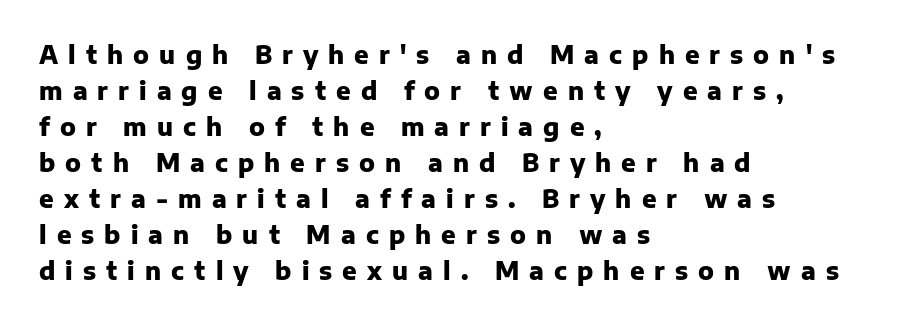
Does the leading feel generous? No, just average. The glyphs have the mass of a bold cut. The ragged edge is on the right, which tells us the setting is flush left. This rendering widens character spacing well past its baseline value. The type sits square on the baseline with zero lean. Anything drawn beneath the words? Only blank space.
